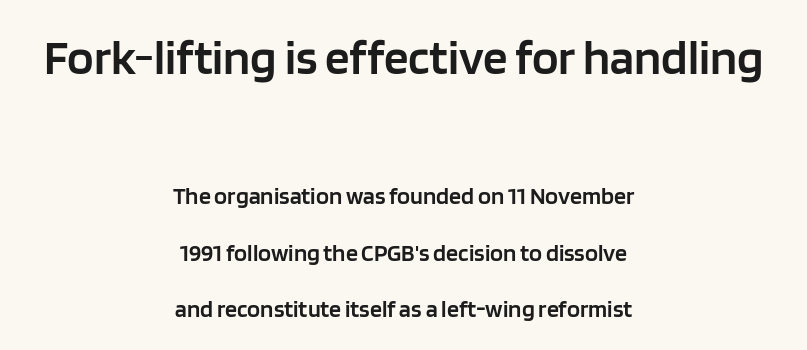
{"serif": "no", "italic": "no", "bold": "semi", "weight": "semibold", "width": "normal", "stroke_contrast": "low", "x_height": "large", "monospaced": "no", "underline": "no", "align": "center", "line_spacing": "loose", "line_spacing_ratio": 2.35, "letter_spacing": "normal", "letter_spacing_em": 0.0, "larger_block": "first", "size_ratio": 2.04, "glyph_px": 49}
